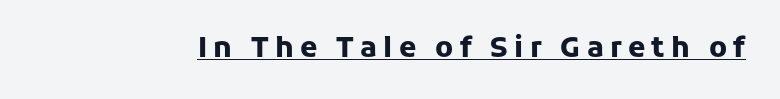
The image shows 28 px heavy sans-serif type, upright; set unusually wide letter spacing (+0.22 em), underlined; low stroke contrast and a medium x-height.
